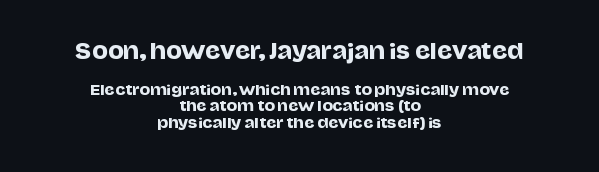
There is no visible air inserted between adjacent glyphs. The lines in this sample share a center point and differ in where they start and stop. The string is rendered with underlining switched off. Block one is the big one; block two sits smaller underneath.
